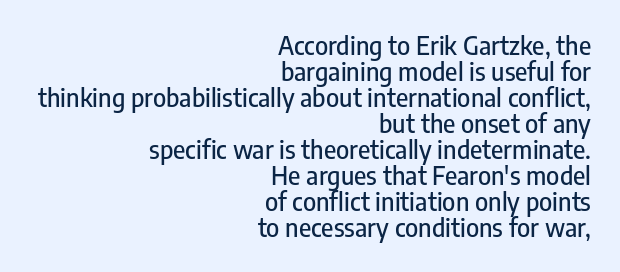
The image shows 25 px text type, upright; set right-aligned, tight line spacing (1.04x), normal letter spacing, not underlined.
